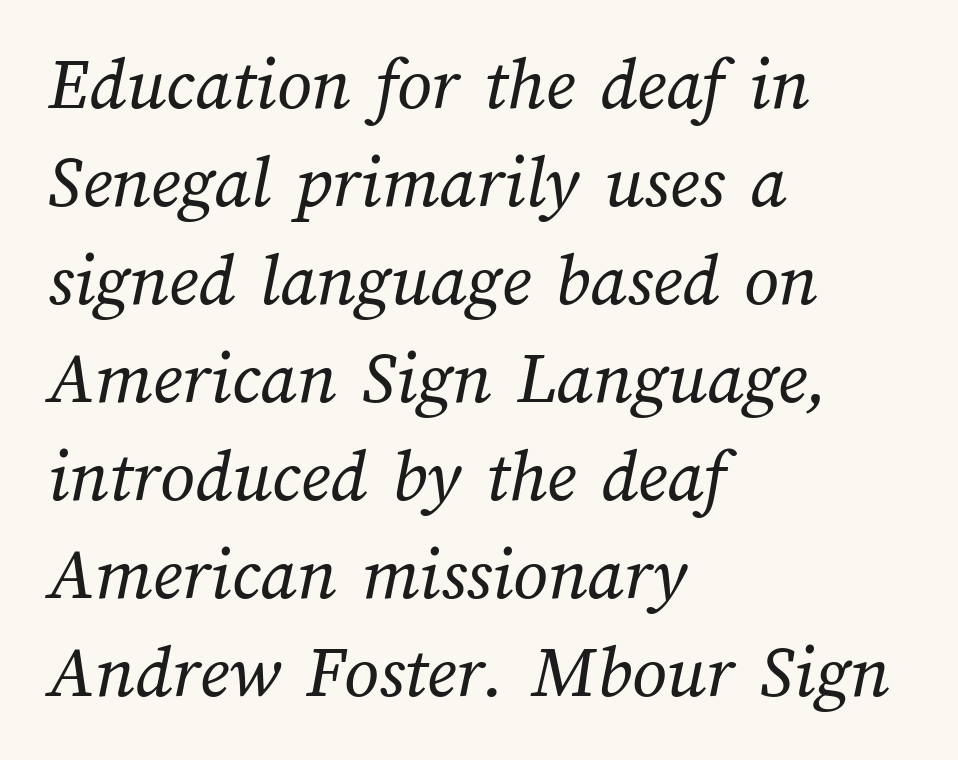
The passage is arranged the way most books set body copy — flush left. The baseline area is clear. The typeface has the unassuming heft of standard copy or less. You could not count columns in this text — the font is proportionally spaced. Default kerning and tracking; the words read as compact shapes.
